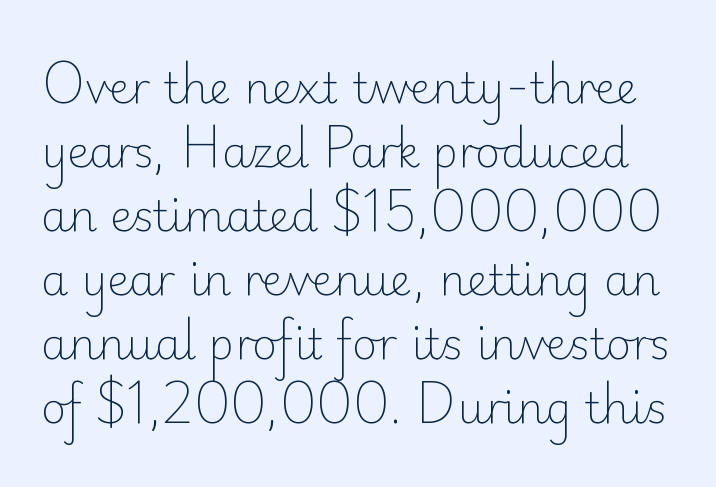
Q: Is the text bold? A: No.
Q: Is the text italic (slanted)? A: No, it is upright.
Q: Is the typeface a serif or a sans-serif typeface? A: Sans-serif.
Q: Is the text underlined? A: No.
Q: Is the spacing between letters normal or unusually wide? A: Normal.
Q: Is the spacing between lines tight, normal or loose? A: Normal.
Q: Width (condensed, normal, or wide)? A: Normal.
Q: Stroke contrast? A: Low.
Q: x-height? A: Small.
Q: Monospaced? A: No.
